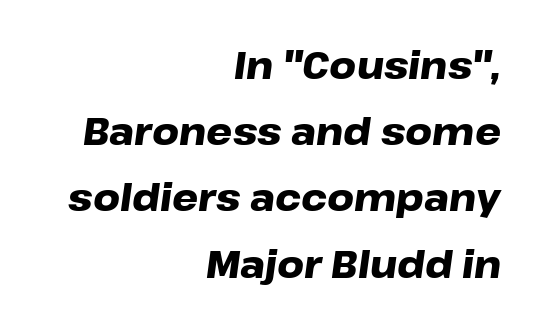
{"italic": "yes", "lean": "right", "slant_degrees": 8, "bold": "yes", "weight": "heavy", "width": "wide", "stroke_contrast": "low", "x_height": "medium", "monospaced": "no", "underline": "no", "align": "right", "line_spacing_ratio": 1.79, "letter_spacing": "normal", "letter_spacing_em": 0.0, "glyph_px": 37}
